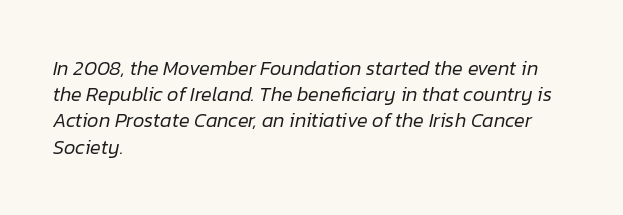
Q: Is the text bold? A: No.
Q: Is the text italic (slanted)? A: Yes, it leans right by about 12 degrees.
Q: Is the text underlined? A: No.
Q: How is the paragraph aligned? A: Left-aligned.
Q: Is the spacing between letters normal or unusually wide? A: Normal.
Q: Is the spacing between lines tight, normal or loose? A: Normal.
